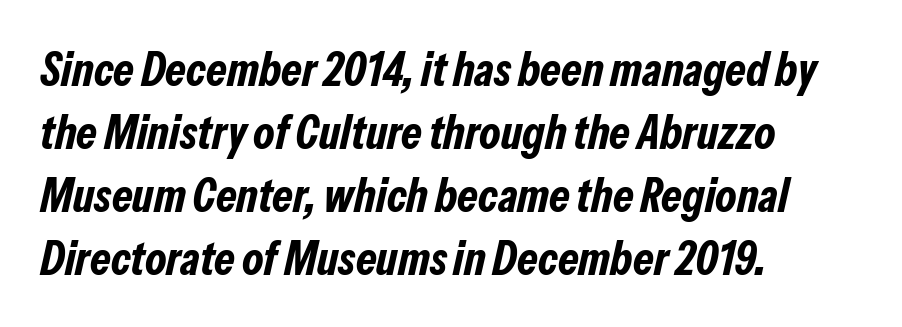
The image shows 47 px bold, condensed type, italic (leaning right); set left-aligned, normal line spacing (1.34x), normal letter spacing, not underlined; low stroke contrast and a medium x-height.
